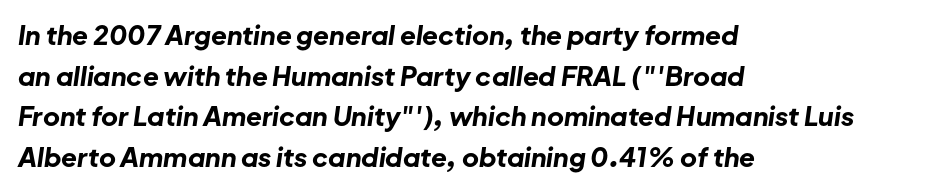
Q: Is the text bold? A: Yes.
Q: Is the text italic (slanted)? A: Yes, it leans right by about 8 degrees.
Q: Is the text underlined? A: No.
Q: How is the paragraph aligned? A: Left-aligned.
Q: Is the spacing between letters normal or unusually wide? A: Normal.
Q: Is the spacing between lines tight, normal or loose? A: Normal.
